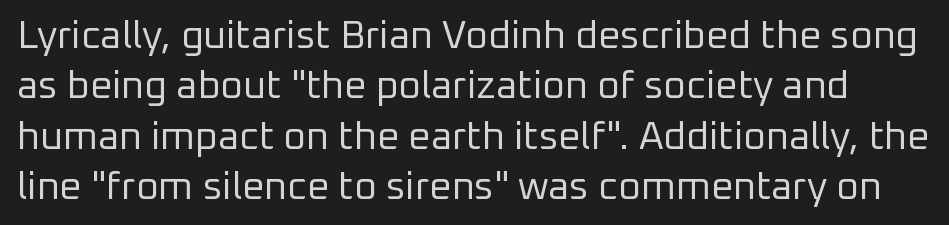
A typesetter would label this face a sans. The font is comparable to plain body text, perhaps lighter. Normally led — the rows are evenly, conventionally spaced. The passage shown has conventional tracking throughout.
